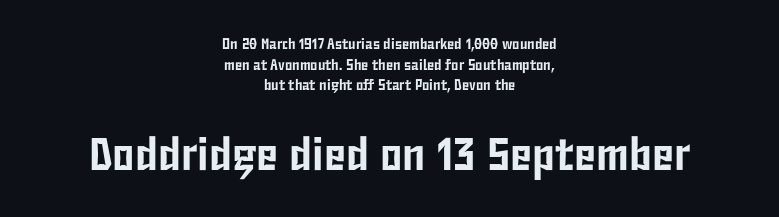
{"serif": "no", "italic": "no", "width": "condensed", "stroke_contrast": "low", "x_height": "medium", "monospaced": "no", "underline": "no", "align": "center", "line_spacing": "normal", "line_spacing_ratio": 1.38, "letter_spacing": "normal", "letter_spacing_em": 0.0, "larger_block": "second", "size_ratio": 3.07, "glyph_px": 46}
